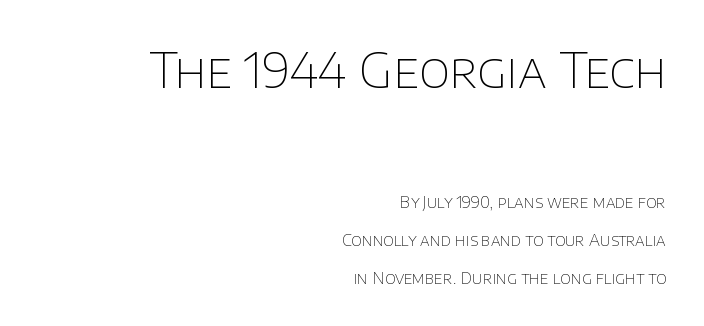
{"serif": "no", "italic": "no", "bold": "no", "weight": "thin", "width": "normal", "stroke_contrast": "low", "x_height": "large", "monospaced": "no", "underline": "no", "align": "right", "line_spacing": "loose", "line_spacing_ratio": 2.38, "letter_spacing": "normal", "letter_spacing_em": 0.0, "larger_block": "first", "size_ratio": 3.0, "glyph_px": 48}
